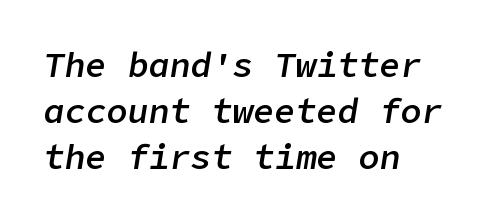
{"italic": "yes", "lean": "right", "slant_degrees": 9, "bold": "semi", "weight": "semibold", "width": "normal", "stroke_contrast": "low", "x_height": "medium", "underline": "no", "align": "left", "line_spacing": "normal", "line_spacing_ratio": 1.32, "letter_spacing": "normal", "letter_spacing_em": 0.0, "glyph_px": 35}
